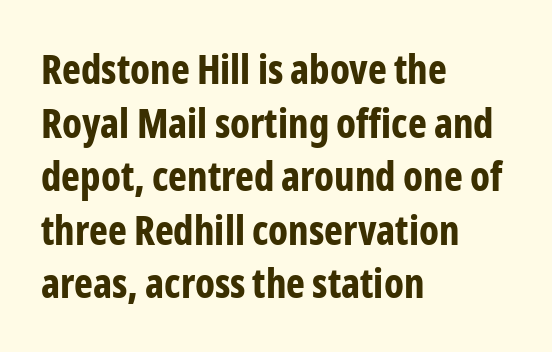
These lines are set flush left with a ragged right edge. Quick note: interline space is typical. There is no visible air inserted between adjacent glyphs. The rendering uses a bold face; every stroke is thick and dark. Descenders hang freely into open space. The designer went with a sans here, leaving each stem footless.
